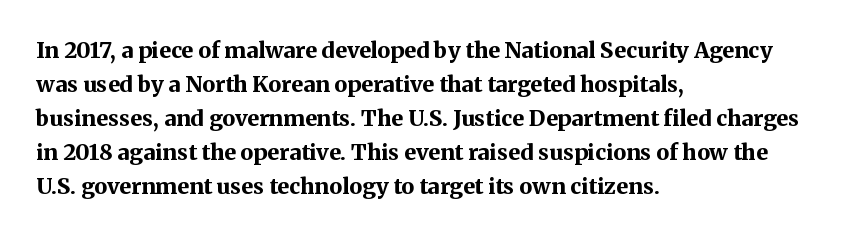
{"italic": "no", "bold": "yes", "underline": "no", "align": "left", "line_spacing": "normal", "line_spacing_ratio": 1.54, "letter_spacing": "normal", "letter_spacing_em": 0.0, "glyph_px": 22}
